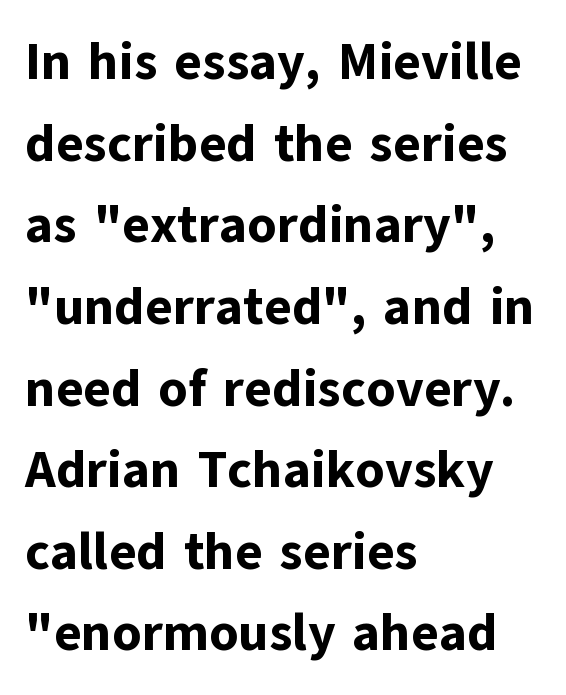
The words here are not underlined. Varying glyph widths throughout — classic text-font behaviour. Observe the absence of serifs on each vertical stroke in this sample. Whoever set this chose a conventional vertical rhythm. A dark, heavy texture on the line: the type is bold.
